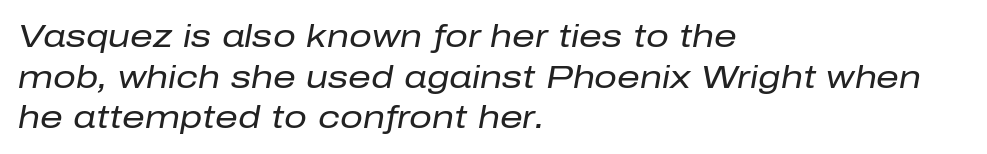
Nothing heavy about these letters — not bold at all. The specimen omits any rule beneath the text block's lines. Each word holds together tightly as a unit, with standard inter-letter gaps. Character widths vary here, with narrow letters taking less room than wide ones. The space between consecutive lines is moderate. The text block is weighted toward the left margin, trailing off unevenly rightward.
